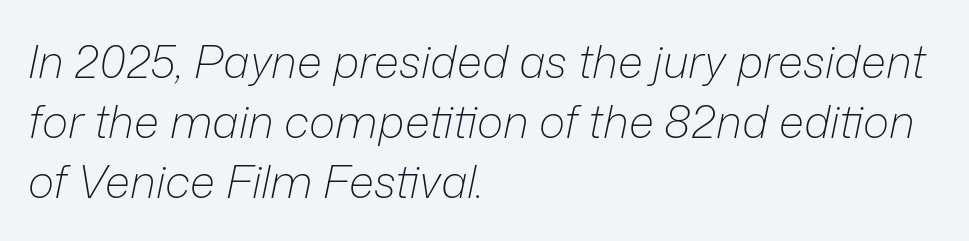
The typesetter chose a ragged-right arrangement here. Each new line begins a customary step beneath the previous one. The characters are drawn with everyday or finer stroke widths. Unmarked baselines from the first word to the last.
